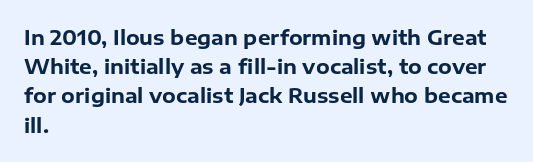
Q: Is the text bold? A: Yes.
Q: Is the text italic (slanted)? A: No, it is upright.
Q: Is the text underlined? A: No.
Q: How is the paragraph aligned? A: Left-aligned.
Q: Is the spacing between letters normal or unusually wide? A: Normal.
Q: Is the spacing between lines tight, normal or loose? A: Normal.
